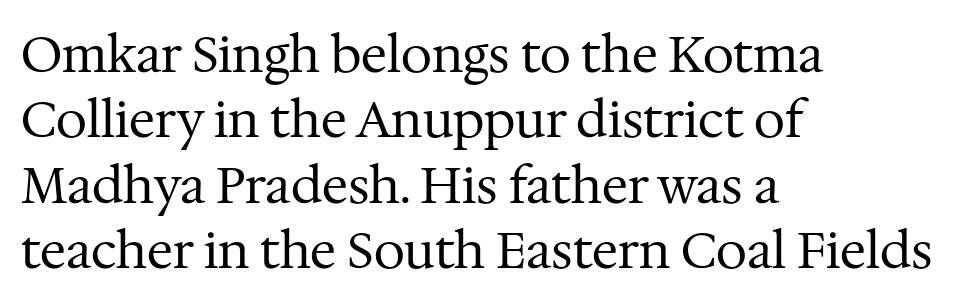
Q: Is the text bold? A: No.
Q: Is the text italic (slanted)? A: No, it is upright.
Q: Is the typeface a serif or a sans-serif typeface? A: Serif.
Q: Is the text underlined? A: No.
Q: How is the paragraph aligned? A: Left-aligned.
Q: Is the spacing between letters normal or unusually wide? A: Normal.
Q: Is the spacing between lines tight, normal or loose? A: Normal.
Q: Width (condensed, normal, or wide)? A: Normal.
Q: Stroke contrast? A: Medium.
Q: x-height? A: Medium.
Q: Monospaced? A: No.
